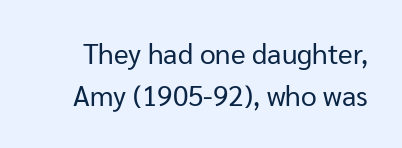
{"serif": "no", "italic": "no", "bold": "no", "weight": "regular", "width": "normal", "stroke_contrast": "low", "x_height": "medium", "monospaced": "no", "underline": "no", "line_spacing": "normal", "line_spacing_ratio": 1.51, "letter_spacing": "normal", "letter_spacing_em": 0.0, "glyph_px": 28}
